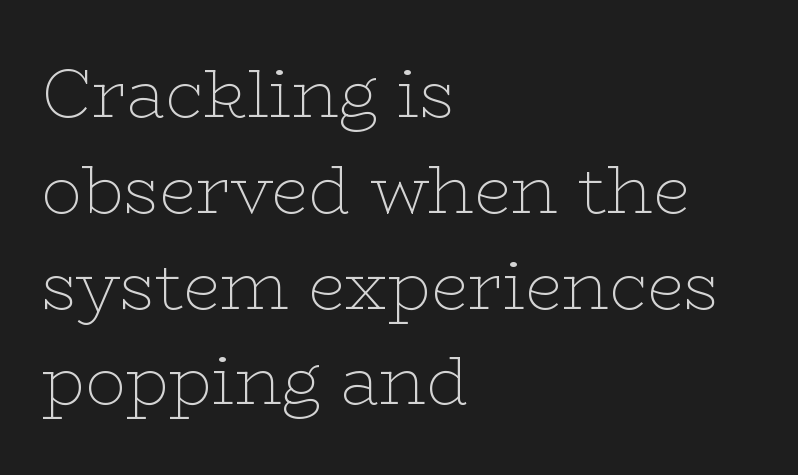
The image shows 67 px thin, wide serif type, upright; set left-aligned, normal line spacing (1.43x), normal letter spacing, not underlined; low stroke contrast and a medium x-height.
